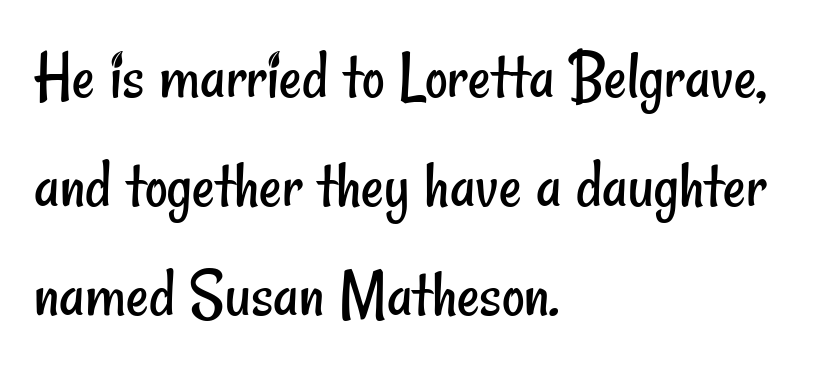
The paragraph has a hard left edge and a soft right edge. Compared with a typical body face, this is equally light or lighter still. Caption: standard tracking, unaltered. Each letter keeps its own natural width here, so spacing adapts to shape. This sample keeps an unexceptional amount of space between lines.
